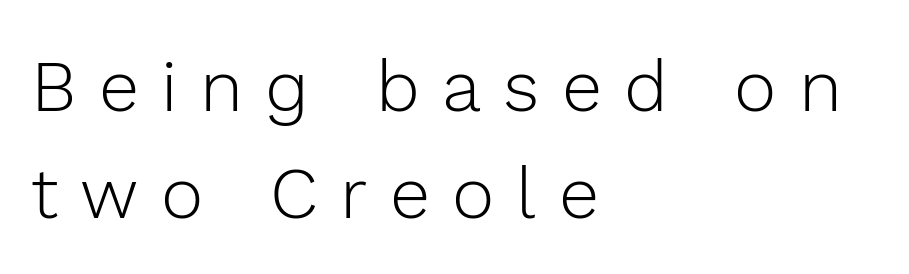
Is this a fixed-width face? No — the glyphs have proportional, varying widths. To sum up the face: it is a sans, with no serifs. Rows of type keep a routine distance in the vertical direction. Has an underline been added? It has not. These lines stack with their left ends in a neat column. Nope, not italic — everything's standing straight.
